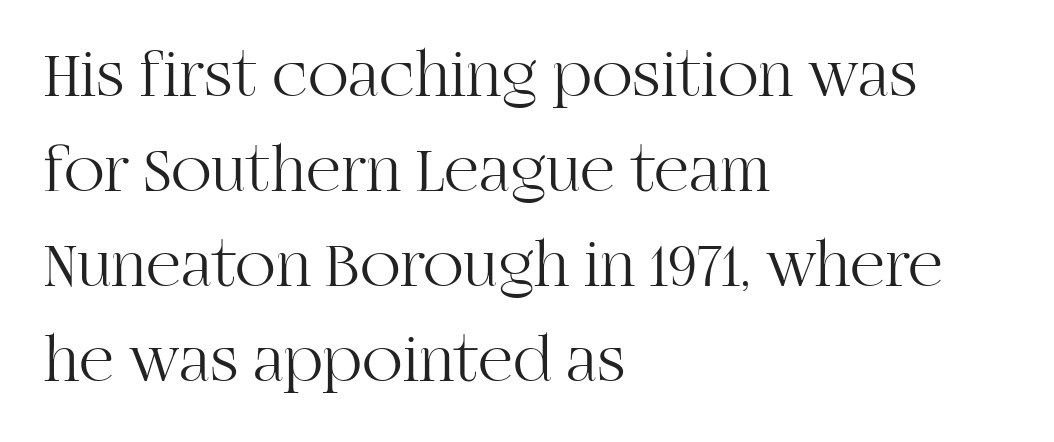
The space between consecutive lines is moderate. What stands out about the letter spacing? Nothing — it is the standard amount. Notice how the passage keeps a crisp vertical edge on the left only. The rendering uses natural spacing where letterforms have individual widths. I'd call this a serif setting — the letters wear small feet. The zone under the glyphs is completely vacant.
